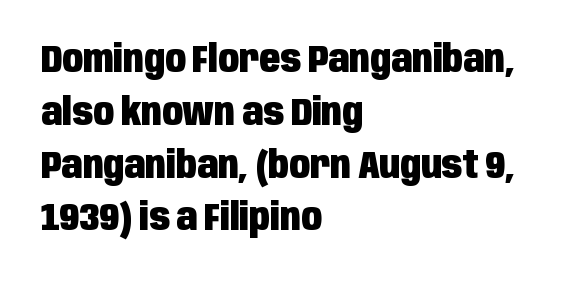
Q: Is the text bold? A: Yes.
Q: Is the text italic (slanted)? A: No, it is upright.
Q: Is the typeface a serif or a sans-serif typeface? A: Sans-serif.
Q: Is the text underlined? A: No.
Q: How is the paragraph aligned? A: Left-aligned.
Q: Is the spacing between letters normal or unusually wide? A: Normal.
Q: Is the spacing between lines tight, normal or loose? A: Normal.
Q: Width (condensed, normal, or wide)? A: Condensed.
Q: Stroke contrast? A: Low.
Q: x-height? A: Large.
Q: Monospaced? A: No.
